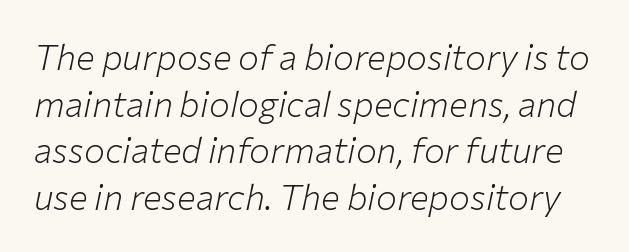
The image shows 35 px light type, italic (leaning right); set normal line spacing (1.33x), normal letter spacing, not underlined; low stroke contrast and a medium x-height.
